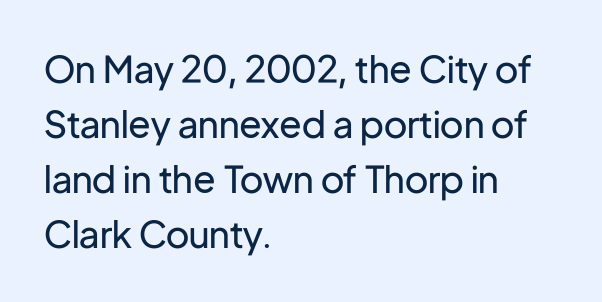
Counters stay open thanks to moderate or lighter strokes. Observe the absence of serifs on each vertical stroke in this sample. Rendered with straight, roman letterforms. The compositor pushed each line to the left boundary.
